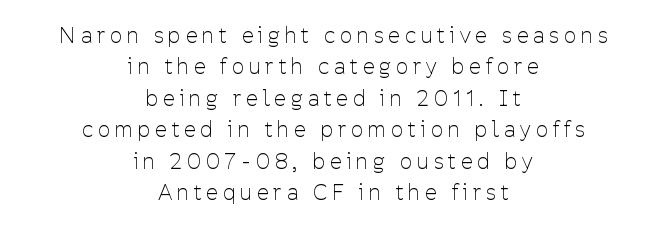
The gap between lines stays unmarked. Posture: upright roman. The compositor balanced each line on the midline. Bold? No — there's no thickening of the strokes. Observe the wide spacing: letters keep a clear distance from each other. A typesetter would call this leading conventional body-copy spacing.
